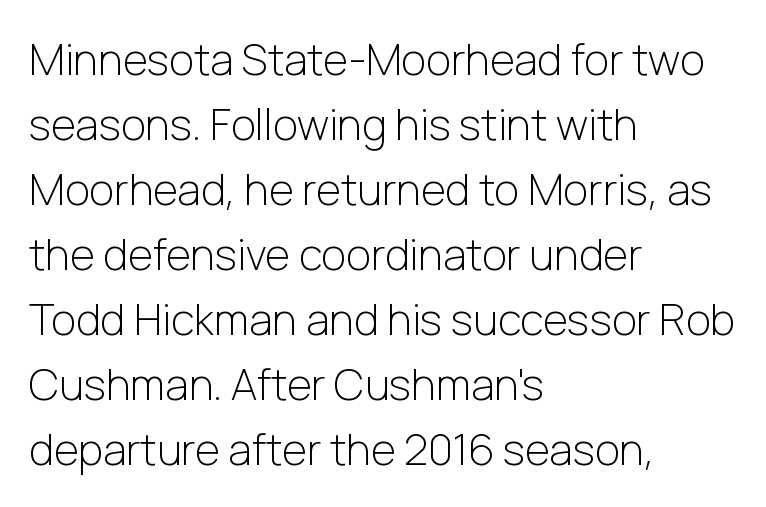
{"serif": "no", "italic": "no", "bold": "no", "weight": "light", "width": "normal", "stroke_contrast": "low", "x_height": "medium", "monospaced": "no", "underline": "no", "align": "left", "line_spacing": "normal", "line_spacing_ratio": 1.51, "letter_spacing": "normal", "letter_spacing_em": 0.0, "glyph_px": 43}
